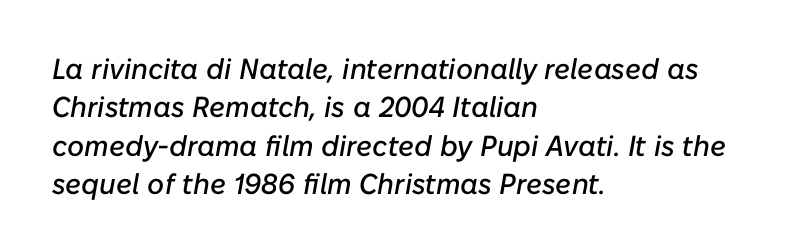
Clear beneath every line of the passage. The letters advance in unequal steps, a hallmark of proportional type. Between one letter and the next there's only the usual sliver of space. Notice how descenders clear the ascenders below comfortably — that's standard leading.
